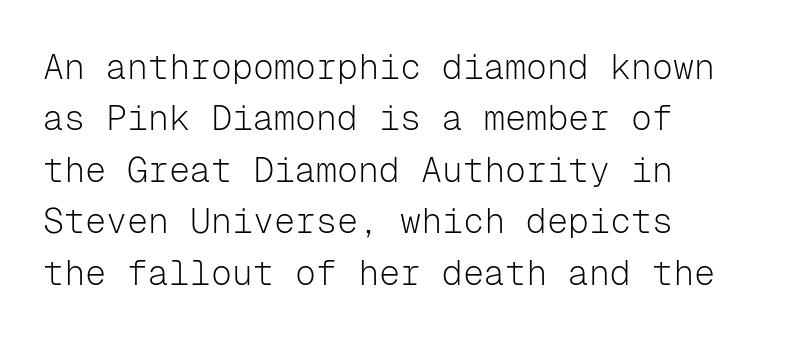
Q: Is the text bold? A: No.
Q: Is the text italic (slanted)? A: No, it is upright.
Q: Is the typeface a serif or a sans-serif typeface? A: Sans-serif.
Q: Is the text underlined? A: No.
Q: How is the paragraph aligned? A: Left-aligned.
Q: Is the spacing between letters normal or unusually wide? A: Normal.
Q: Is the spacing between lines tight, normal or loose? A: Normal.
Q: Width (condensed, normal, or wide)? A: Normal.
Q: Stroke contrast? A: Low.
Q: x-height? A: Medium.
Q: Monospaced? A: Yes.
